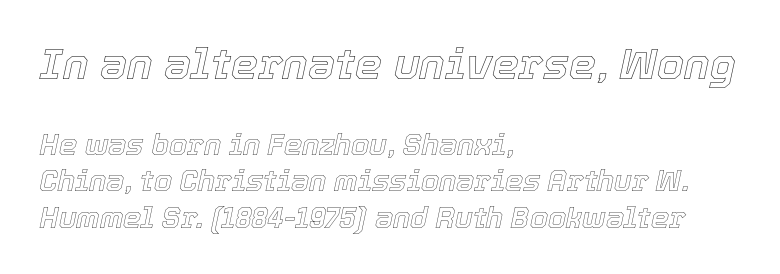
Does the lettering tilt? It does — this is italic. The first block has been scaled up relative to the second. Spacing between characters is what you'd get straight out of the box. Does the copy run flush right? No — it runs flush left. Here the designer chose a conventional face with non-uniform glyph widths.
